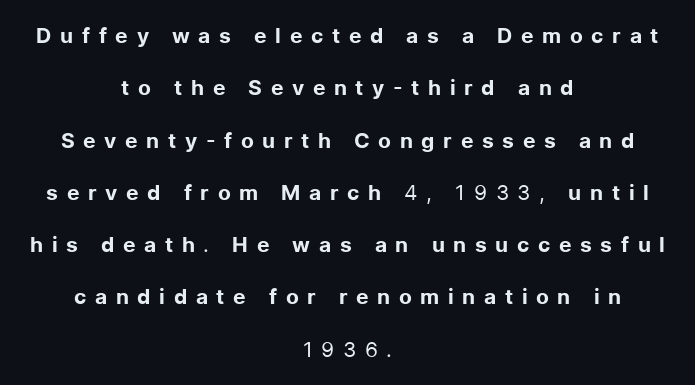
A typesetter would mark this as roman, not italic. The lines in this sample share a center point and differ in where they start and stop. Short note: letters widely spaced. The characters are drawn with everyday or finer stroke widths.
